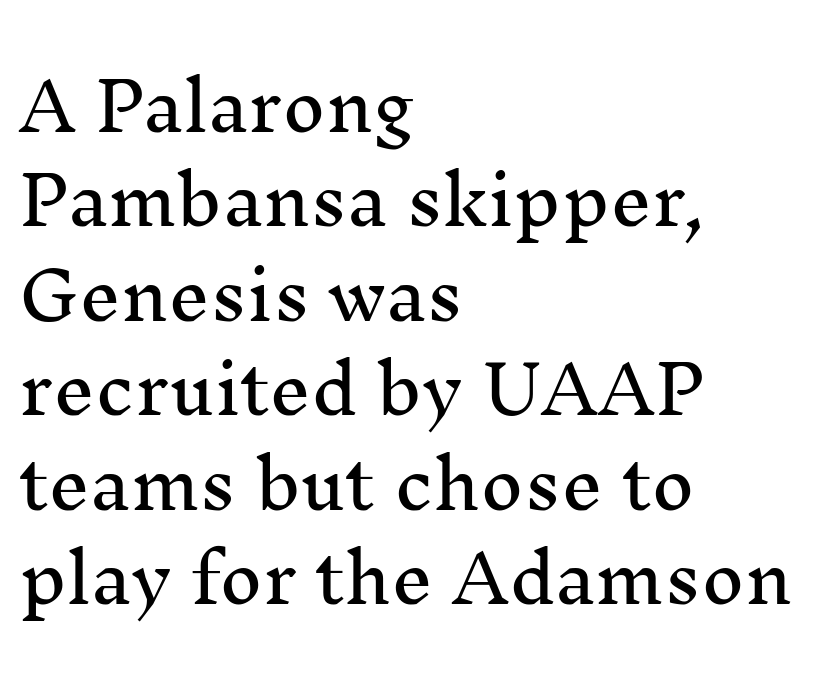
The image shows 66 px serif type, upright; set left-aligned, normal line spacing (1.43x), normal letter spacing, not underlined; medium stroke contrast and a medium x-height.
